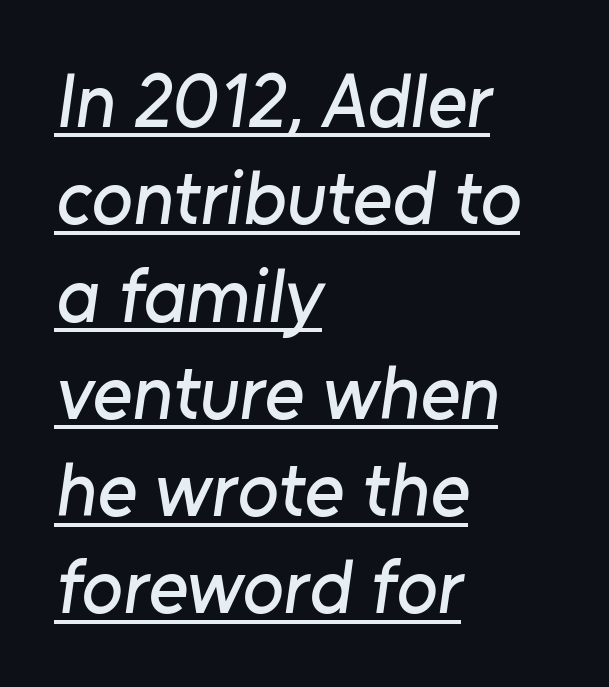
{"serif": "no", "width": "normal", "stroke_contrast": "low", "x_height": "medium", "monospaced": "no", "underline": "yes", "align": "left", "line_spacing": "normal", "line_spacing_ratio": 1.28, "letter_spacing": "normal", "letter_spacing_em": 0.0, "glyph_px": 76}
